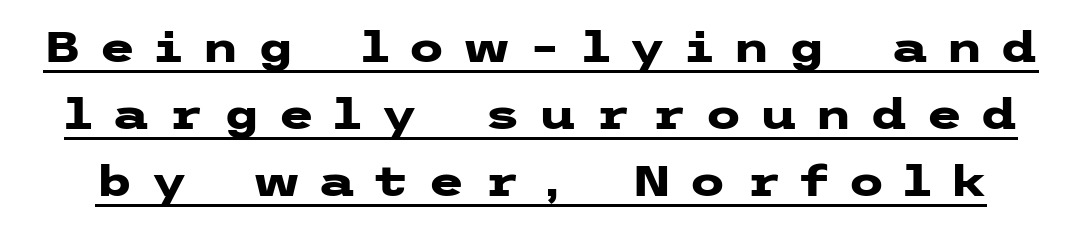
Q: Is the text bold? A: Yes.
Q: Is the text italic (slanted)? A: No, it is upright.
Q: Is the typeface a serif or a sans-serif typeface? A: Sans-serif.
Q: Is the text underlined? A: Yes.
Q: Is the spacing between letters normal or unusually wide? A: Unusually wide.
Q: Is the spacing between lines tight, normal or loose? A: Normal.
Q: Width (condensed, normal, or wide)? A: Wide.
Q: Stroke contrast? A: Low.
Q: x-height? A: Medium.
